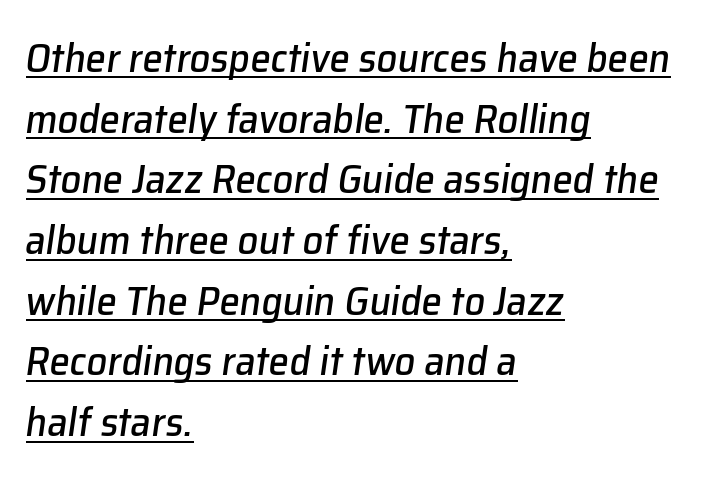
Q: Is the text italic (slanted)? A: Yes, it leans right by about 8 degrees.
Q: Is the text underlined? A: Yes.
Q: How is the paragraph aligned? A: Left-aligned.
Q: Is the spacing between letters normal or unusually wide? A: Normal.
Q: Is the spacing between lines tight, normal or loose? A: Normal.
Q: Width (condensed, normal, or wide)? A: Normal.
Q: Stroke contrast? A: Low.
Q: x-height? A: Medium.
Q: Monospaced? A: No.
